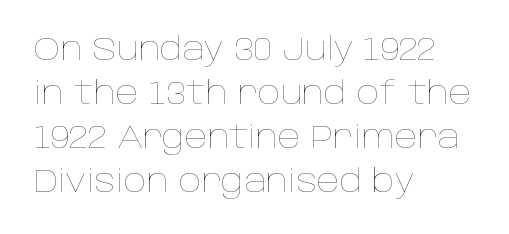
The image shows 32 px thin type, upright; set left-aligned, normal line spacing (1.37x), normal letter spacing, not underlined; low stroke contrast and a large x-height.
